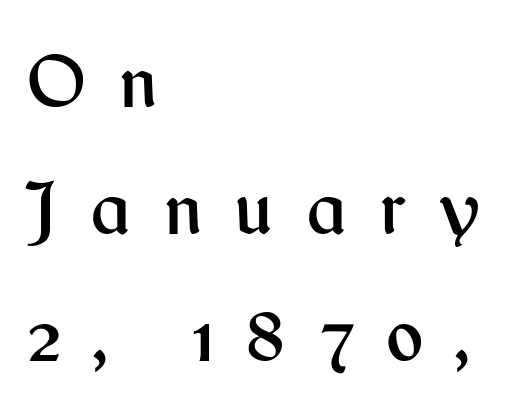
{"serif": "no", "italic": "no", "width": "normal", "stroke_contrast": "medium", "x_height": "medium", "monospaced": "no", "underline": "no", "align": "left", "line_spacing": "normal", "line_spacing_ratio": 1.63, "letter_spacing": "wide", "letter_spacing_em": 0.42, "glyph_px": 78}
